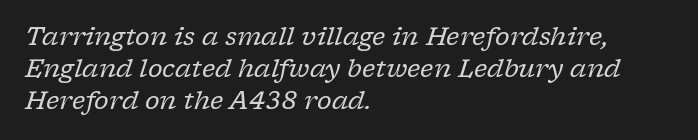
{"italic": "yes", "lean": "right", "slant_degrees": 17, "bold": "no", "underline": "no", "align": "left", "line_spacing": "normal", "line_spacing_ratio": 1.28, "letter_spacing": "normal", "letter_spacing_em": 0.0, "glyph_px": 25}
